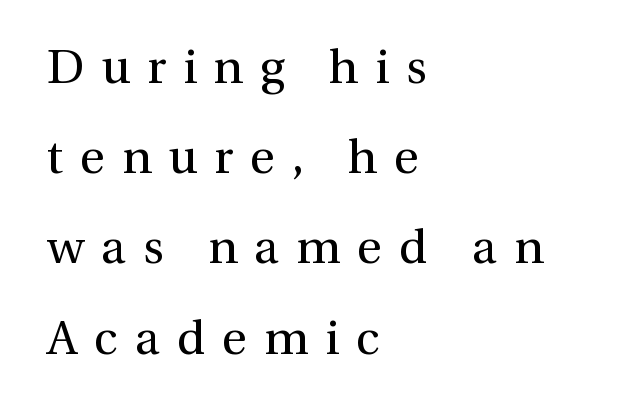
The image shows 48 px regular-weight serif type, upright; set left-aligned, line spacing 1.88x, unusually wide letter spacing (+0.35 em), not underlined; a medium x-height.
